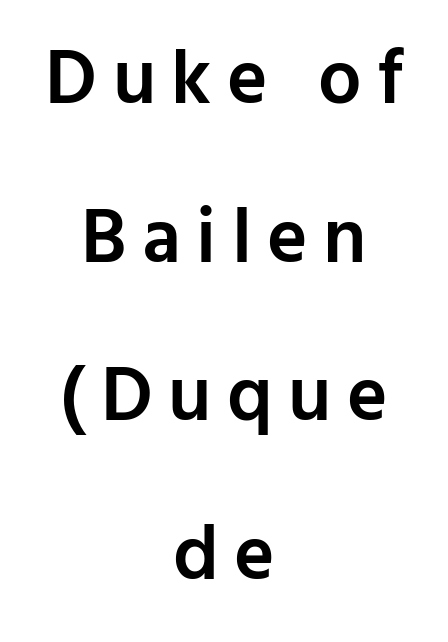
Q: Is the text bold? A: Semi-bold.
Q: Is the text italic (slanted)? A: No, it is upright.
Q: Is the typeface a serif or a sans-serif typeface? A: Sans-serif.
Q: Is the text underlined? A: No.
Q: How is the paragraph aligned? A: Centered.
Q: Is the spacing between letters normal or unusually wide? A: Unusually wide.
Q: Is the spacing between lines tight, normal or loose? A: Loose.
Q: Width (condensed, normal, or wide)? A: Normal.
Q: Stroke contrast? A: Low.
Q: x-height? A: Medium.
Q: Monospaced? A: No.
